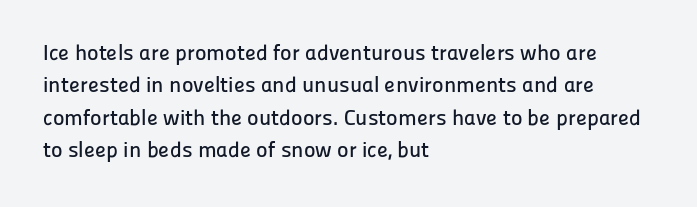
Q: Is the text italic (slanted)? A: No, it is upright.
Q: Is the text underlined? A: No.
Q: How is the paragraph aligned? A: Left-aligned.
Q: Is the spacing between letters normal or unusually wide? A: Normal.
Q: Is the spacing between lines tight, normal or loose? A: Normal.
